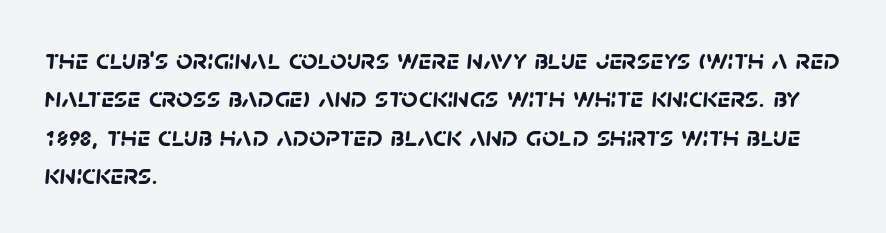
The image shows 29 px semibold sans-serif type; set left-aligned, normal line spacing (1.32x), normal letter spacing, not underlined; low stroke contrast and a large x-height.
